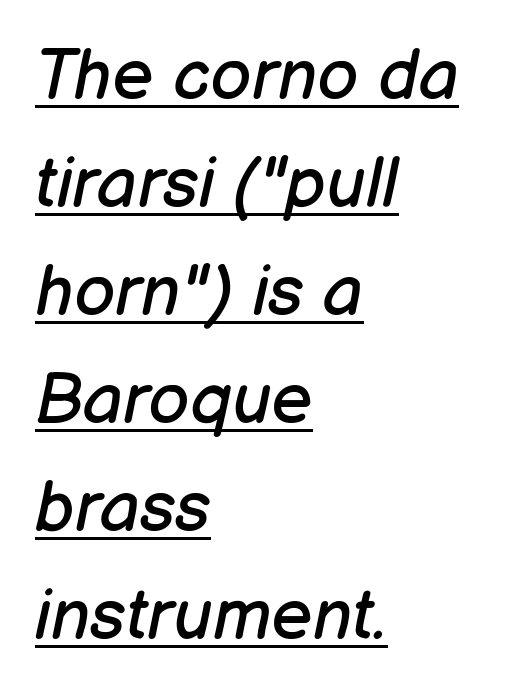
Q: Is the text bold? A: No.
Q: Is the text italic (slanted)? A: Yes, it leans right by about 12 degrees.
Q: Is the text underlined? A: Yes.
Q: How is the paragraph aligned? A: Left-aligned.
Q: Is the spacing between letters normal or unusually wide? A: Normal.
Q: Is the spacing between lines tight, normal or loose? A: Normal.
Q: Width (condensed, normal, or wide)? A: Normal.
Q: Stroke contrast? A: Low.
Q: x-height? A: Medium.
Q: Monospaced? A: No.
